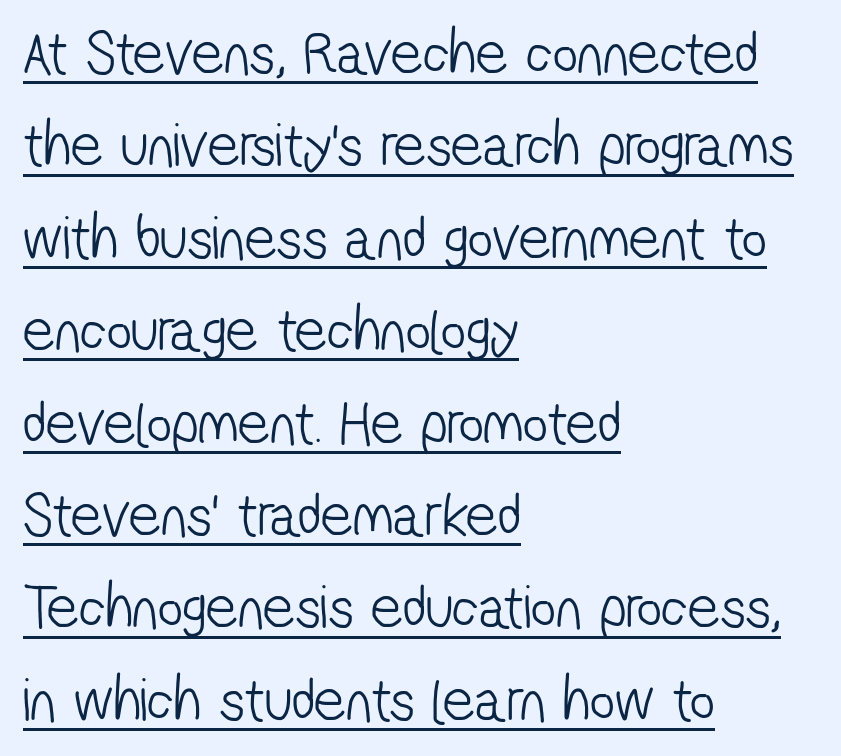
{"serif": "no", "bold": "no", "weight": "light", "width": "condensed", "stroke_contrast": "low", "x_height": "medium", "monospaced": "no", "underline": "yes", "align": "left", "line_spacing": "normal", "line_spacing_ratio": 1.49, "letter_spacing": "normal", "letter_spacing_em": 0.0, "glyph_px": 62}
